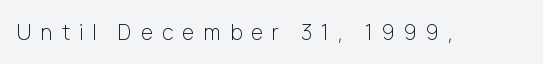
Inter-character spacing is expanded well beyond the font's built-in metrics. The passage shown is not underscored anywhere. The passage shown is not bold in any degree. This is roman type, the default non-slanted kind.
